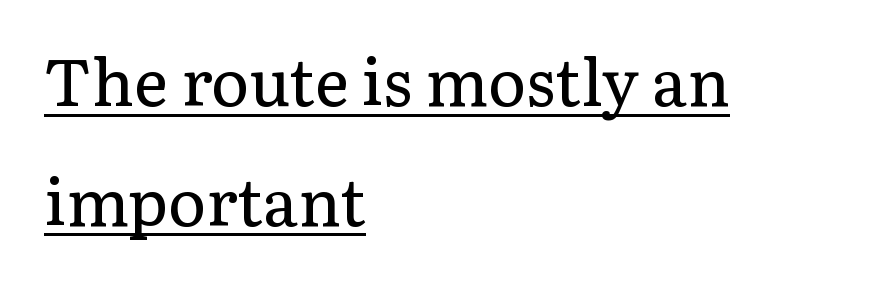
The image shows 65 px regular-weight serif type, upright; set left-aligned, line spacing 1.84x, normal letter spacing, underlined; low stroke contrast and a medium x-height.
